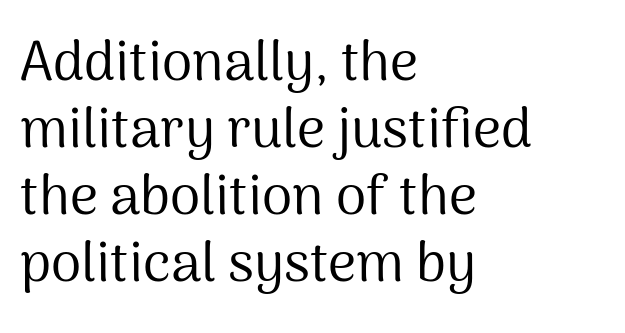
{"serif": "no", "italic": "no", "bold": "no", "weight": "regular", "width": "normal", "stroke_contrast": "medium", "x_height": "medium", "monospaced": "no", "underline": "no", "align": "left", "line_spacing_ratio": 1.22, "letter_spacing": "normal", "letter_spacing_em": 0.0, "glyph_px": 55}
